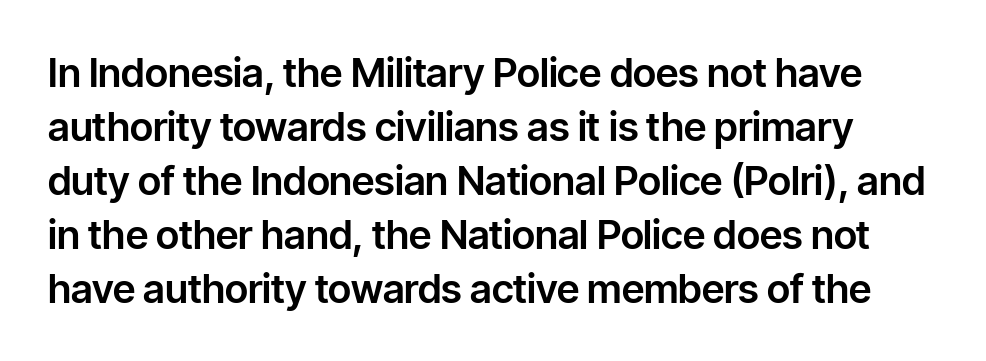
The image shows 40 px sans-serif type, upright; set normal line spacing (1.35x), normal letter spacing, not underlined; low stroke contrast and a medium x-height.
